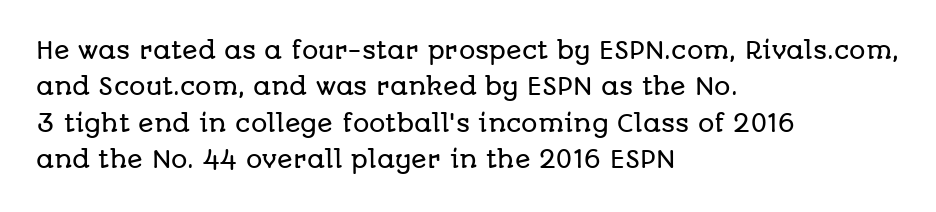
{"italic": "no", "underline": "no", "align": "left", "line_spacing": "normal", "line_spacing_ratio": 1.58, "letter_spacing": "normal", "letter_spacing_em": 0.0, "glyph_px": 23}
